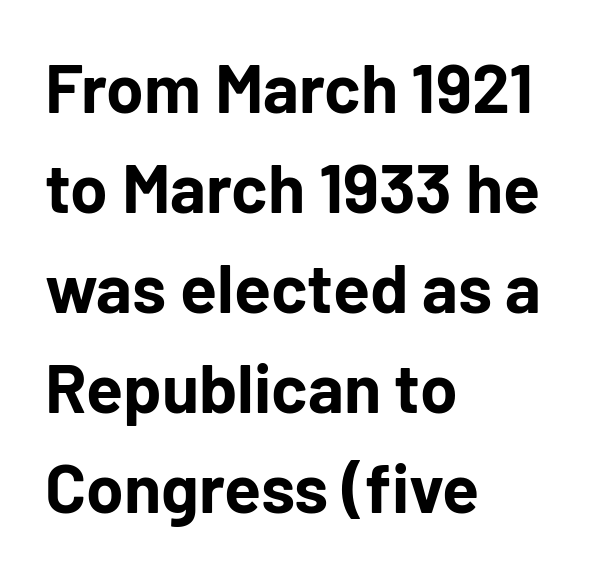
The specimen reads as upright at a glance. Students, this is bold: see how much ink each stroke carries. The paragraph has a hard left edge and a soft right edge. The passage shown is typed in a proportional face where columns would drift. Leading: standard. Look at the tracking — it's just the regular setting, nothing added.
